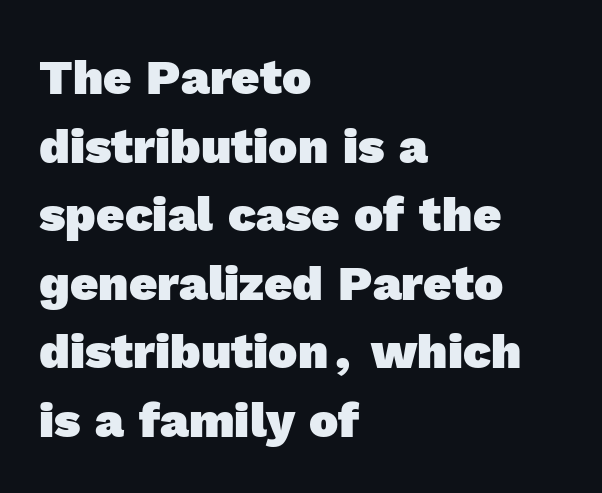
The image shows 49 px heavy sans-serif type; set left-aligned, normal line spacing (1.4x), normal letter spacing, not underlined; a medium x-height.
